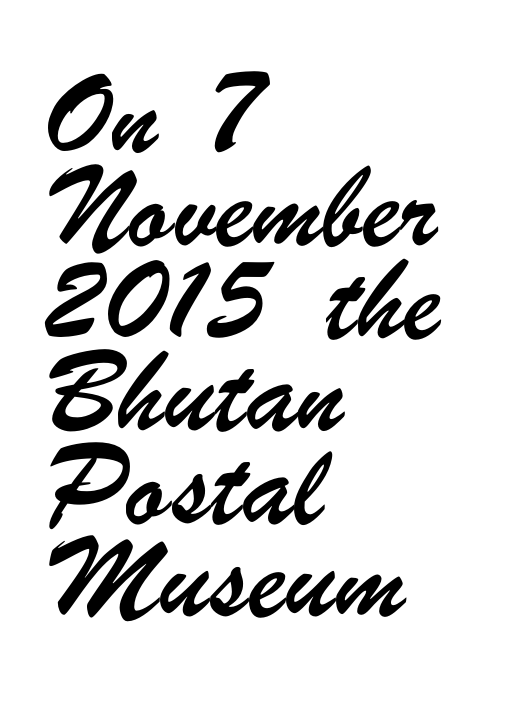
Q: Is the typeface a serif or a sans-serif typeface? A: Sans-serif.
Q: Is the text underlined? A: No.
Q: How is the paragraph aligned? A: Left-aligned.
Q: Is the spacing between letters normal or unusually wide? A: Normal.
Q: Width (condensed, normal, or wide)? A: Condensed.
Q: Stroke contrast? A: Low.
Q: x-height? A: Small.
Q: Monospaced? A: No.
